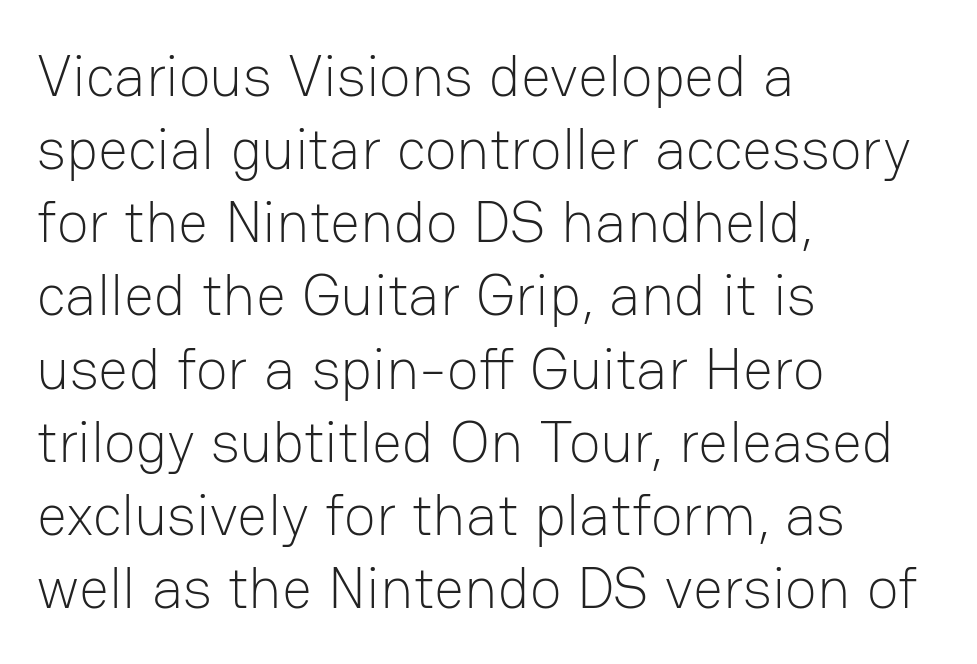
Plain, unruled lines of type. Note the varied advance widths — an 'i' is clearly narrower than an 'm'. Nobody touched the tracking dial on this one. Does the lettering tilt? It doesn't — this is upright. Where is the straight margin? On the left. Unbolded letterforms with no extra heft.
